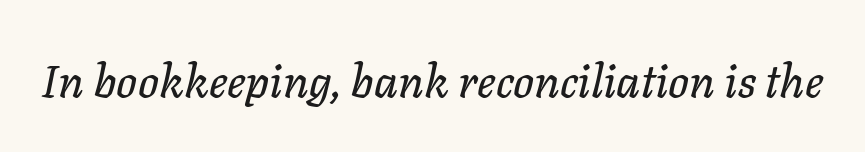
The image shows 46 px text type, italic (leaning right); set normal letter spacing, not underlined; low stroke contrast and a medium x-height.
